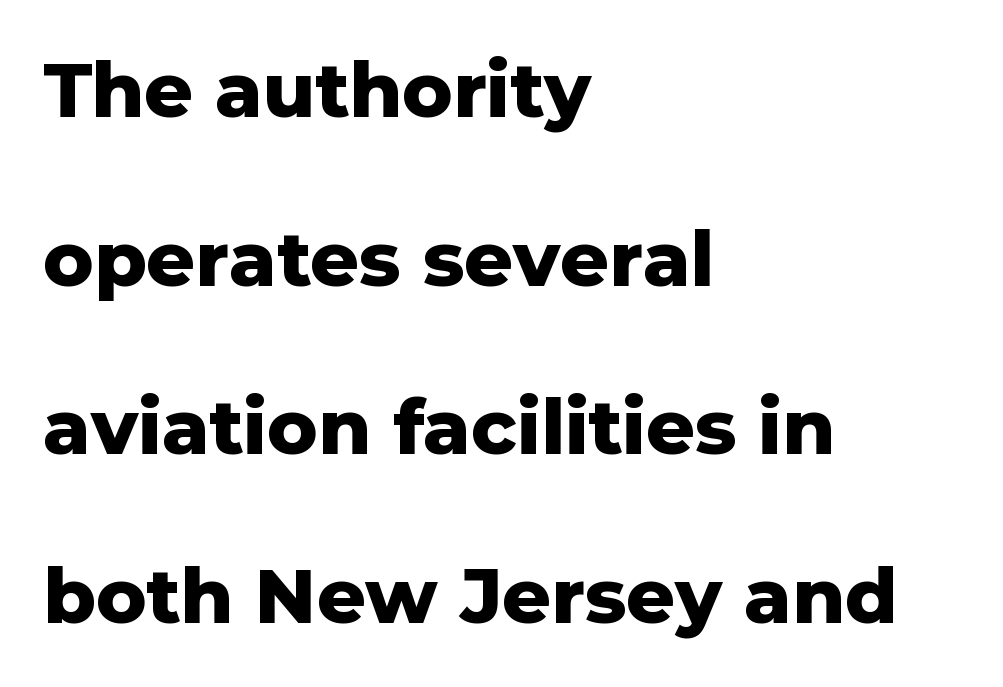
The image shows 76 px heavy sans-serif type, upright; set left-aligned, loose line spacing (2.22x), normal letter spacing, not underlined; low stroke contrast and a medium x-height.
